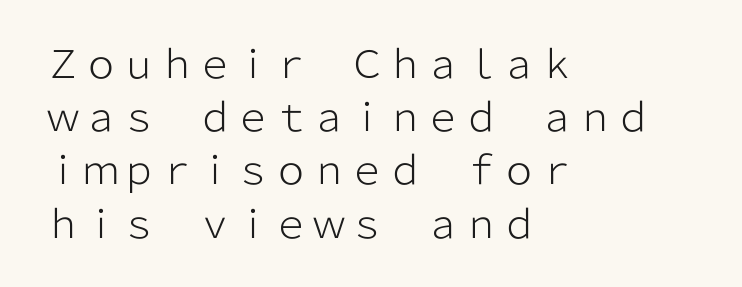
Q: Is the text bold? A: No.
Q: Is the text italic (slanted)? A: No, it is upright.
Q: Is the typeface a serif or a sans-serif typeface? A: Sans-serif.
Q: Is the text underlined? A: No.
Q: How is the paragraph aligned? A: Left-aligned.
Q: Is the spacing between letters normal or unusually wide? A: Normal.
Q: Is the spacing between lines tight, normal or loose? A: Normal.
Q: Width (condensed, normal, or wide)? A: Normal.
Q: Stroke contrast? A: Low.
Q: x-height? A: Medium.
Q: Monospaced? A: No.
